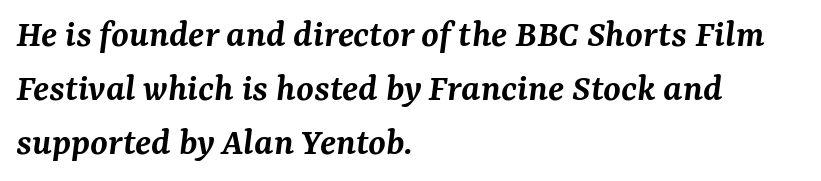
How are the letters spaced? Ordinarily, with no added tracking. The letters carry serifs — small finishing strokes at the ends of their stems. Typographic density is moderately raised because the face is semibold. The zone under the glyphs is completely vacant.
